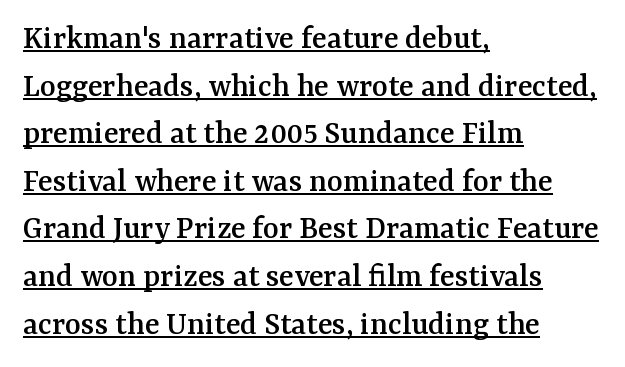
Reading down the block, your eye returns to a fixed left position each line. The rendering uses the underline text-decoration. The vertical gap from one line to the next is medium. Here the glyphs are tracked normally, forming tight word shapes. Varying glyph widths throughout — classic text-font behaviour. This rendering employs a face with finishing strokes, i.e., a serif.
